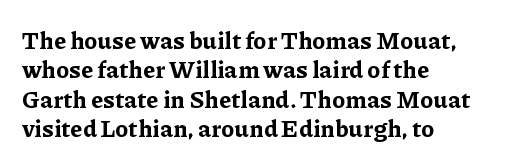
{"italic": "no", "bold": "yes", "underline": "no", "align": "left", "line_spacing_ratio": 1.22, "letter_spacing": "normal", "letter_spacing_em": 0.0, "glyph_px": 24}
